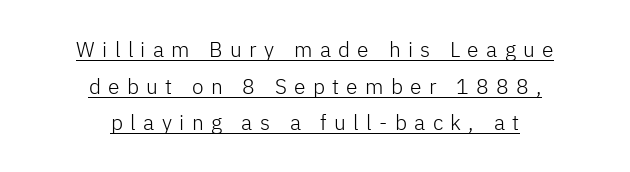
A continuous stroke trails under the words, as in a hyperlink. A centered setting, common on invitations and titles, is used for this passage. Inter-character spacing is expanded well beyond the font's built-in metrics. The typesetting does not lean heavy: it is not bold.
